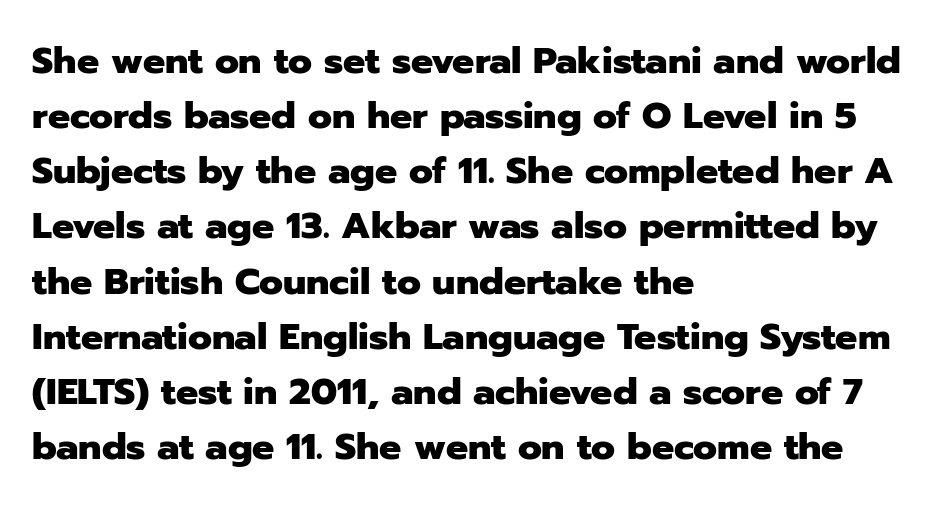
The axis of the letterforms is exactly vertical. The sample has been set heavy, in full bold. Does the copy run flush right? No — it runs flush left. The gap between lines stays unmarked. Characters follow at the spacing the type designer built in.
